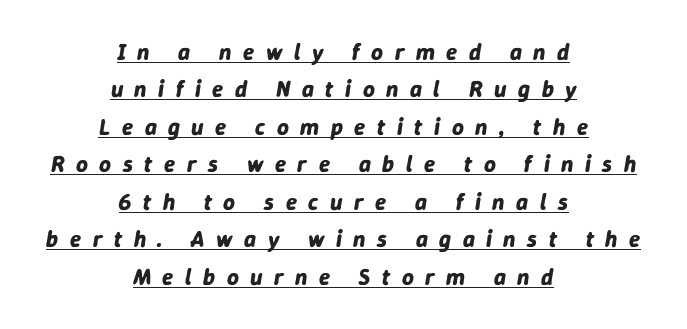
Which margin do the lines hug? Neither — every line sits in the middle. The horizontal fit of the characters is loose and conspicuously gappy. A continuous stroke trails under the words, as in a hyperlink. Baseline-to-baseline distance is the conventional proportion of letter height. The font is running at its bold setting.
